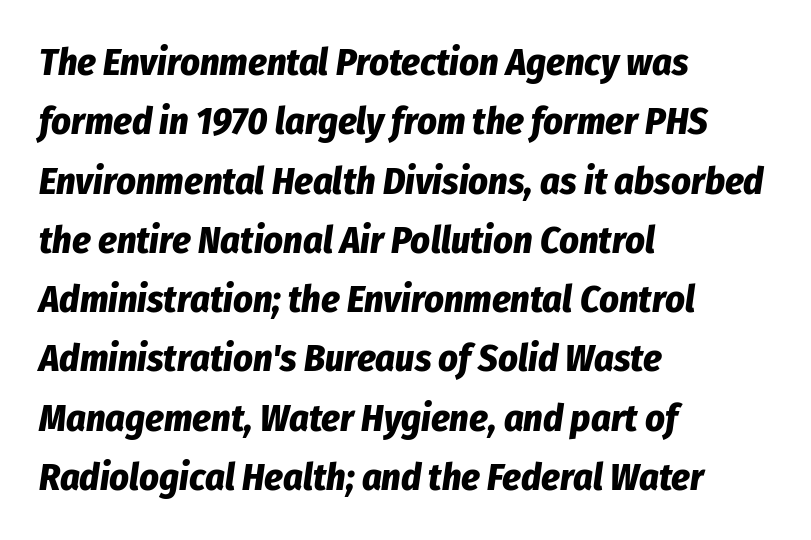
{"italic": "yes", "lean": "right", "slant_degrees": 8, "bold": "yes", "weight": "bold", "width": "condensed", "stroke_contrast": "low", "x_height": "medium", "monospaced": "no", "underline": "no", "align": "left", "line_spacing": "normal", "line_spacing_ratio": 1.56, "letter_spacing": "normal", "letter_spacing_em": 0.0, "glyph_px": 38}
